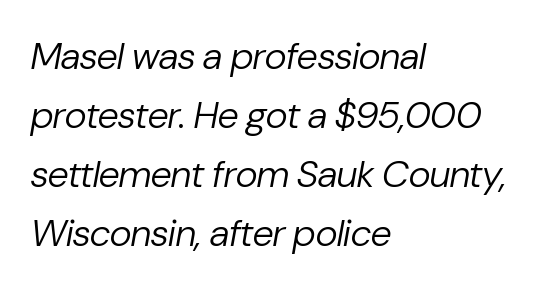
The image shows 38 px regular-weight type, italic (leaning right); set left-aligned, normal line spacing (1.55x), normal letter spacing, not underlined; low stroke contrast and a medium x-height.
